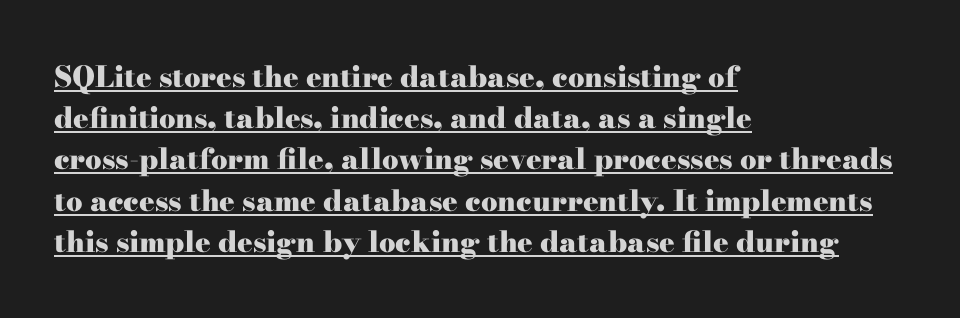
{"serif": "yes", "italic": "no", "bold": "yes", "weight": "heavy", "width": "wide", "stroke_contrast": "high", "x_height": "small", "monospaced": "no", "underline": "yes", "align": "left", "line_spacing": "normal", "line_spacing_ratio": 1.42, "letter_spacing": "normal", "letter_spacing_em": 0.0, "glyph_px": 29}
